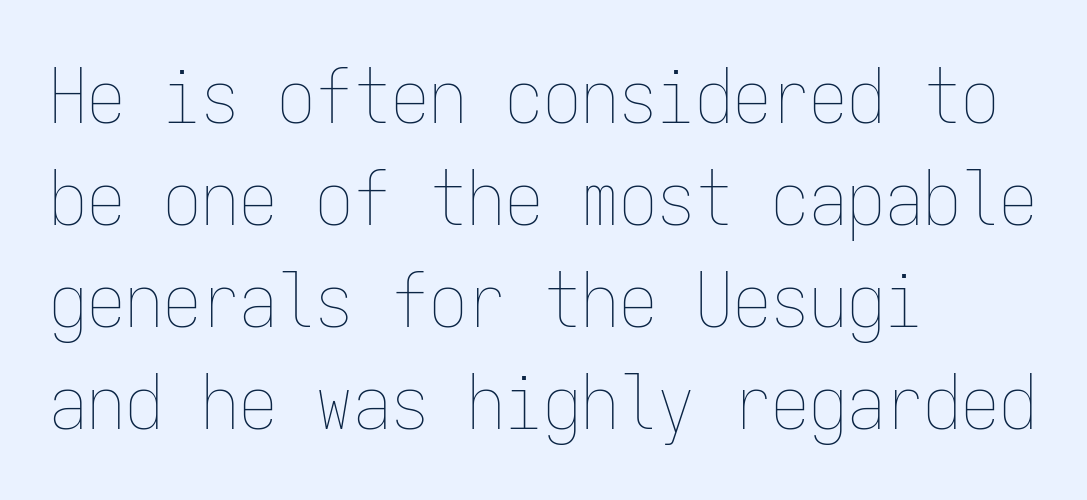
Q: Is the text bold? A: No.
Q: Is the text italic (slanted)? A: No, it is upright.
Q: Is the text underlined? A: No.
Q: How is the paragraph aligned? A: Left-aligned.
Q: Is the spacing between letters normal or unusually wide? A: Normal.
Q: Is the spacing between lines tight, normal or loose? A: Normal.
Q: Width (condensed, normal, or wide)? A: Condensed.
Q: Stroke contrast? A: Low.
Q: x-height? A: Medium.
Q: Monospaced? A: Yes.
